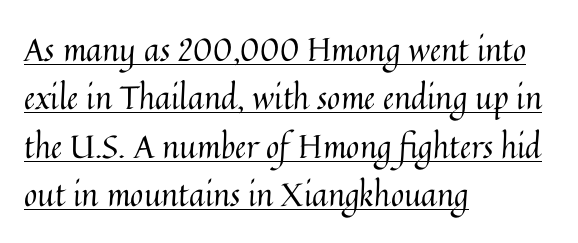
The image shows 32 px regular-weight type; set left-aligned, normal line spacing (1.51x), normal letter spacing, underlined; medium stroke contrast and a medium x-height.
